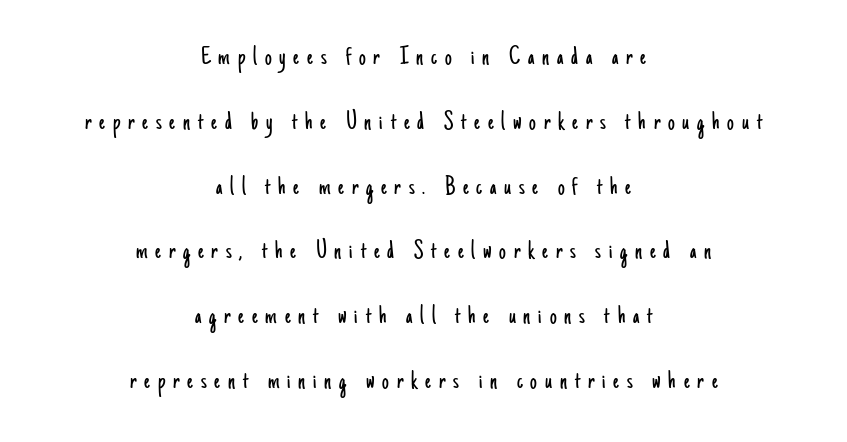
{"italic": "no", "bold": "no", "underline": "no", "align": "center", "line_spacing": "loose", "line_spacing_ratio": 2.4, "letter_spacing": "wide", "letter_spacing_em": 0.29, "glyph_px": 27}
